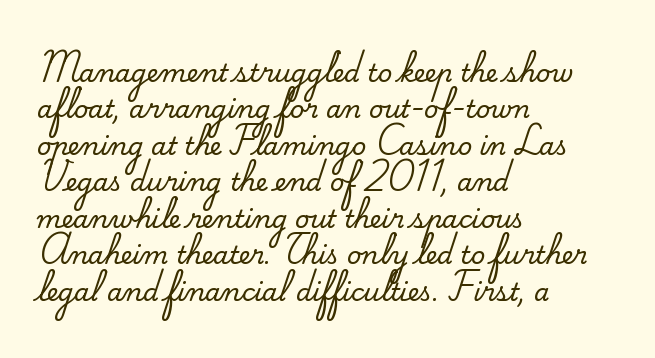
{"underline": "no", "align": "left", "line_spacing": "normal", "line_spacing_ratio": 1.46, "letter_spacing": "normal", "letter_spacing_em": 0.0, "glyph_px": 25}
